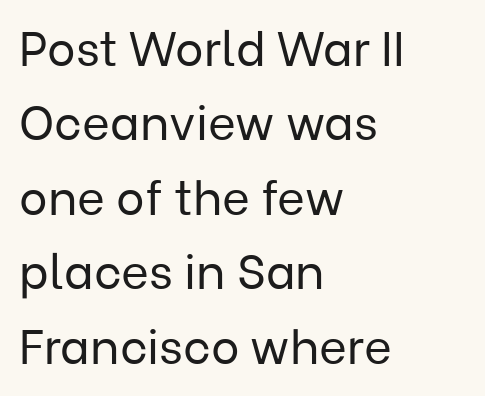
What kind of face is this? One without serifs — a sans. How would I describe the line gaps? Plain and ordinary. Tracking here is standard; glyphs follow each other at the usual distance. No extra ink here — the face is not bold. Nope, not italic — everything's standing straight. These lines are rendered in a variable-pitch font.
